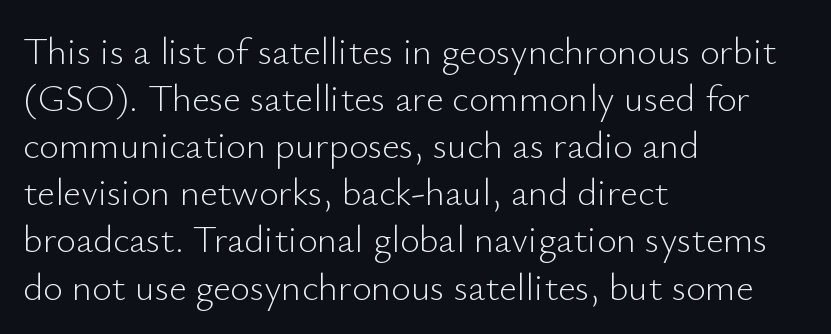
Standard letterfit; no display-style spreading of the glyphs. Looks like regular typesetting: each glyph gets only the width it needs. Check the space under the baseline: it is left empty. Each letter's strokes conclude bluntly, with no projecting serifs. Visually the block forms a straight wall on the left and a jagged coastline on the right.
